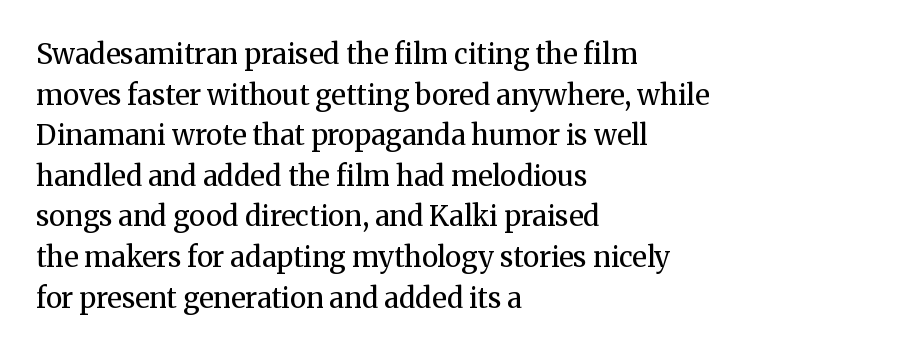
Q: Is the text bold? A: No.
Q: Is the text italic (slanted)? A: No, it is upright.
Q: Is the typeface a serif or a sans-serif typeface? A: Serif.
Q: Is the text underlined? A: No.
Q: How is the paragraph aligned? A: Left-aligned.
Q: Is the spacing between letters normal or unusually wide? A: Normal.
Q: Is the spacing between lines tight, normal or loose? A: Normal.
Q: Width (condensed, normal, or wide)? A: Normal.
Q: Stroke contrast? A: Medium.
Q: x-height? A: Medium.
Q: Monospaced? A: No.
